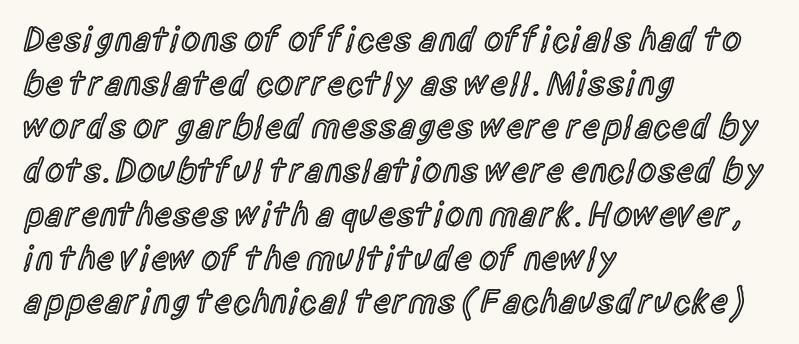
The image shows 35 px semibold, condensed sans-serif type; set left-aligned, normal line spacing (1.25x), normal letter spacing, not underlined; a large x-height.
